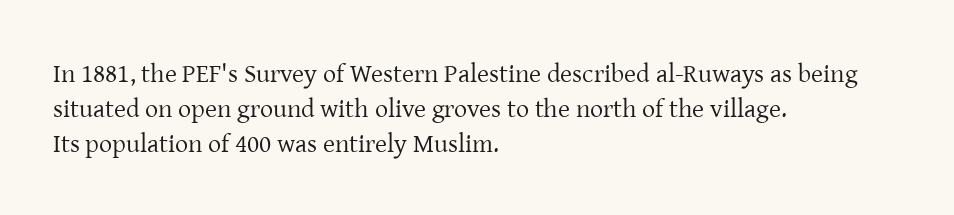
Q: Is the text bold? A: No.
Q: Is the text italic (slanted)? A: No, it is upright.
Q: Is the text underlined? A: No.
Q: How is the paragraph aligned? A: Left-aligned.
Q: Is the spacing between letters normal or unusually wide? A: Normal.
Q: Is the spacing between lines tight, normal or loose? A: Normal.
